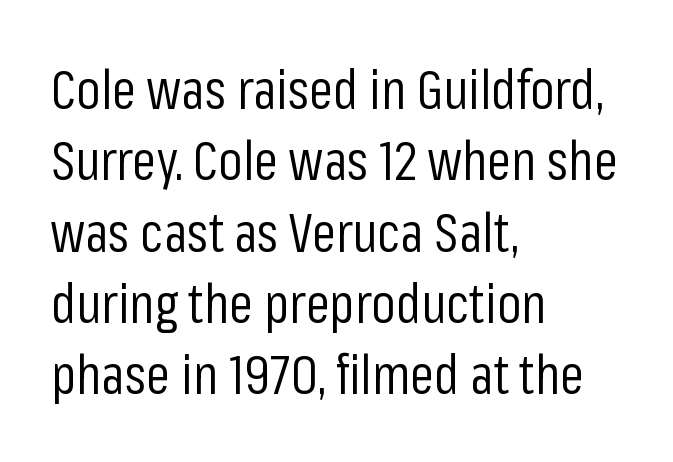
Tracking value appears to be zero — textbook default spacing. Honestly, there is no underline to notice here at all. Caption: multi-line text, flush left, ragged right. Nope, not italic — everything's standing straight. The letters carry no serifs — their stems end cleanly without finishing strokes.
